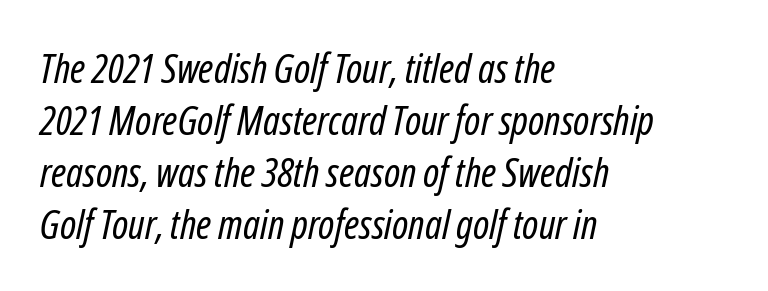
{"italic": "yes", "lean": "right", "slant_degrees": 12, "bold": "no", "weight": "regular", "width": "condensed", "stroke_contrast": "low", "x_height": "medium", "monospaced": "no", "underline": "no", "align": "left", "line_spacing": "normal", "line_spacing_ratio": 1.3, "letter_spacing": "normal", "letter_spacing_em": 0.0, "glyph_px": 40}
